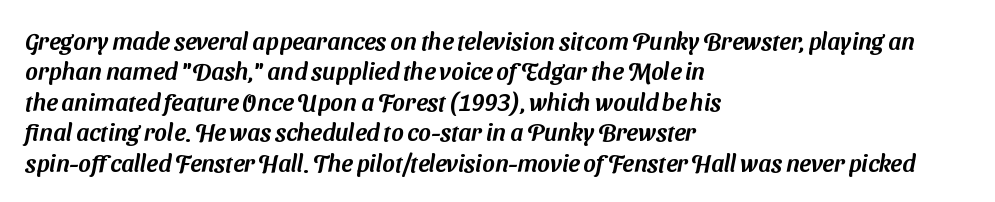
The image shows 24 px text type; set left-aligned, normal line spacing (1.27x), normal letter spacing, not underlined.
